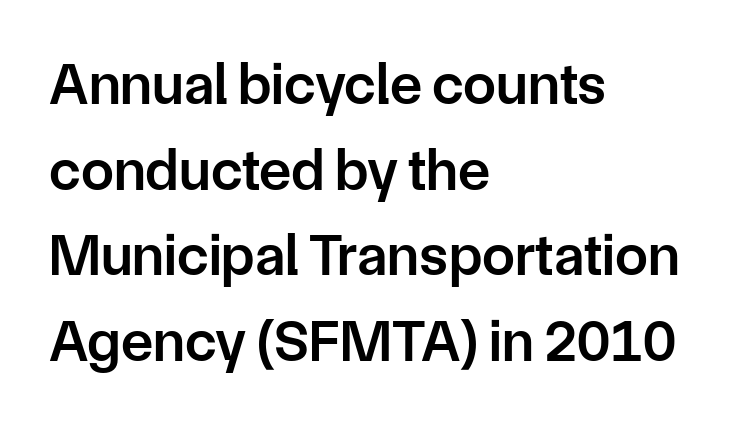
The image shows 59 px semibold sans-serif type, upright; set left-aligned, normal line spacing (1.45x), normal letter spacing, not underlined; low stroke contrast and a medium x-height.
